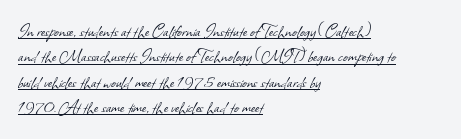
{"bold": "no", "underline": "yes", "align": "left", "line_spacing": "normal", "line_spacing_ratio": 1.27, "letter_spacing": "normal", "letter_spacing_em": 0.0, "glyph_px": 20}
